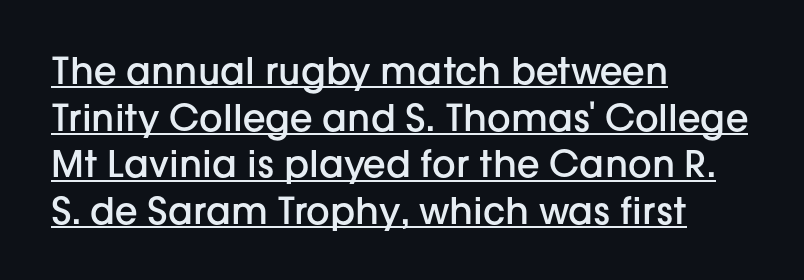
The image shows 37 px semibold sans-serif type, upright; set left-aligned, normal line spacing (1.26x), normal letter spacing, underlined; low stroke contrast and a medium x-height.
